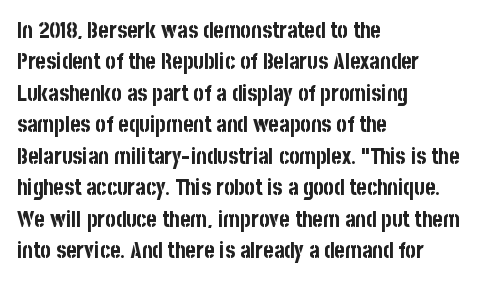
{"italic": "no", "bold": "yes", "underline": "no", "align": "left", "line_spacing": "normal", "line_spacing_ratio": 1.43, "letter_spacing": "normal", "letter_spacing_em": 0.0, "glyph_px": 22}
